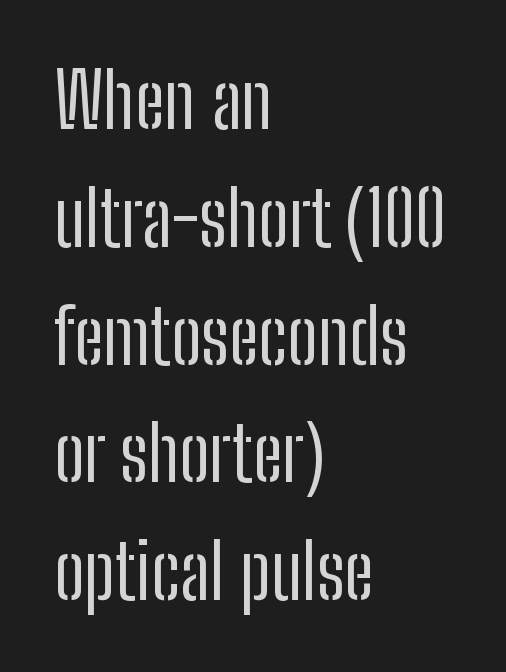
{"serif": "no", "italic": "no", "bold": "no", "weight": "regular", "width": "condensed", "stroke_contrast": "low", "x_height": "medium", "monospaced": "no", "underline": "no", "align": "left", "line_spacing": "normal", "line_spacing_ratio": 1.55, "letter_spacing": "normal", "letter_spacing_em": 0.0, "glyph_px": 76}
